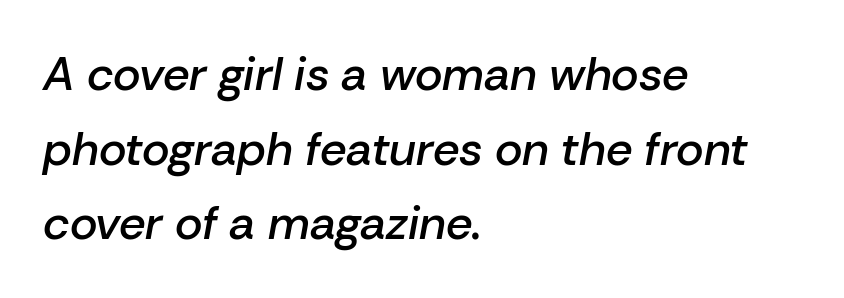
{"italic": "yes", "lean": "right", "slant_degrees": 10, "bold": "semi", "weight": "semibold", "width": "normal", "stroke_contrast": "low", "x_height": "medium", "monospaced": "no", "underline": "no", "align": "left", "line_spacing": "normal", "line_spacing_ratio": 1.59, "letter_spacing": "normal", "letter_spacing_em": 0.0, "glyph_px": 47}
